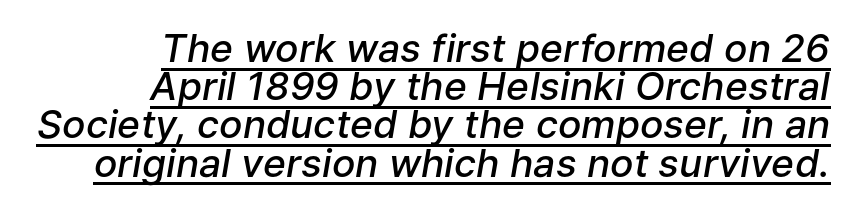
{"italic": "yes", "lean": "right", "slant_degrees": 9, "bold": "semi", "weight": "semibold", "width": "normal", "stroke_contrast": "low", "x_height": "medium", "monospaced": "no", "underline": "yes", "align": "right", "line_spacing": "tight", "line_spacing_ratio": 0.98, "letter_spacing": "normal", "letter_spacing_em": 0.0, "glyph_px": 39}
